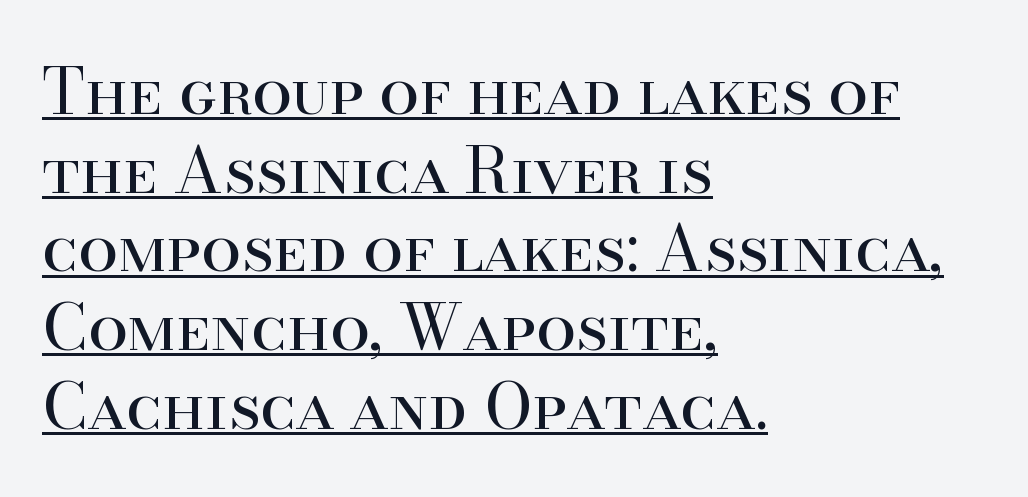
Q: Is the text bold? A: No.
Q: Is the text italic (slanted)? A: No, it is upright.
Q: Is the typeface a serif or a sans-serif typeface? A: Serif.
Q: Is the text underlined? A: Yes.
Q: How is the paragraph aligned? A: Left-aligned.
Q: Is the spacing between letters normal or unusually wide? A: Normal.
Q: Width (condensed, normal, or wide)? A: Normal.
Q: Stroke contrast? A: High.
Q: x-height? A: Small.
Q: Monospaced? A: No.
